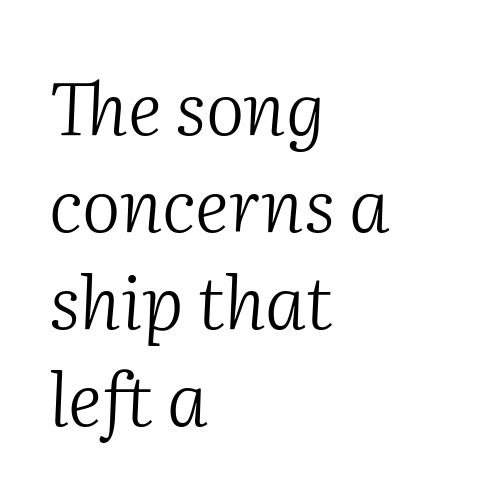
Q: Is the text bold? A: No.
Q: Is the text italic (slanted)? A: Yes, it leans right by about 2 degrees.
Q: Is the typeface a serif or a sans-serif typeface? A: Serif.
Q: Is the text underlined? A: No.
Q: How is the paragraph aligned? A: Left-aligned.
Q: Is the spacing between letters normal or unusually wide? A: Normal.
Q: Is the spacing between lines tight, normal or loose? A: Normal.
Q: Width (condensed, normal, or wide)? A: Normal.
Q: Stroke contrast? A: Medium.
Q: x-height? A: Medium.
Q: Monospaced? A: No.
